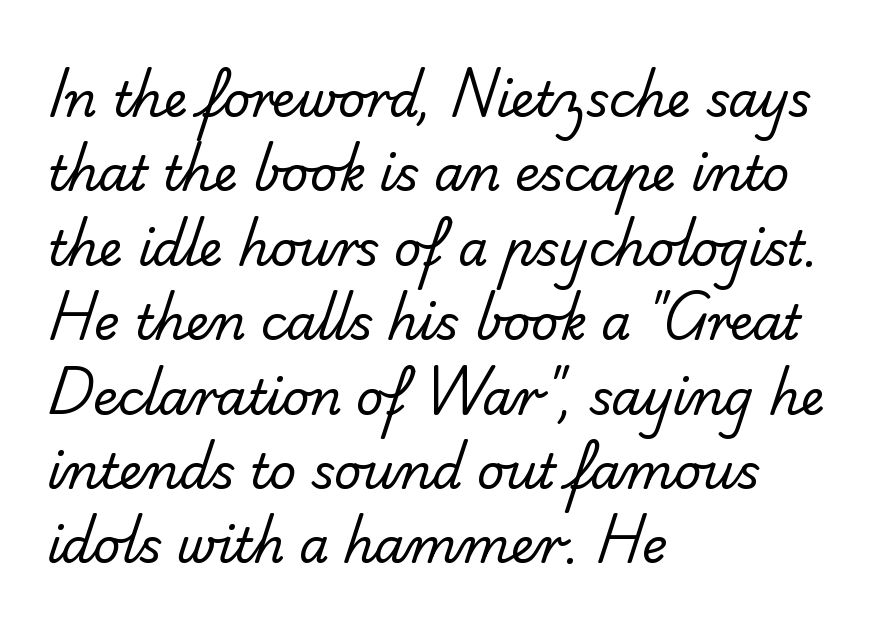
Q: Is the text bold? A: No.
Q: Is the typeface a serif or a sans-serif typeface? A: Sans-serif.
Q: Is the text underlined? A: No.
Q: How is the paragraph aligned? A: Left-aligned.
Q: Is the spacing between letters normal or unusually wide? A: Normal.
Q: Is the spacing between lines tight, normal or loose? A: Normal.
Q: Width (condensed, normal, or wide)? A: Normal.
Q: Stroke contrast? A: Low.
Q: x-height? A: Small.
Q: Monospaced? A: No.
